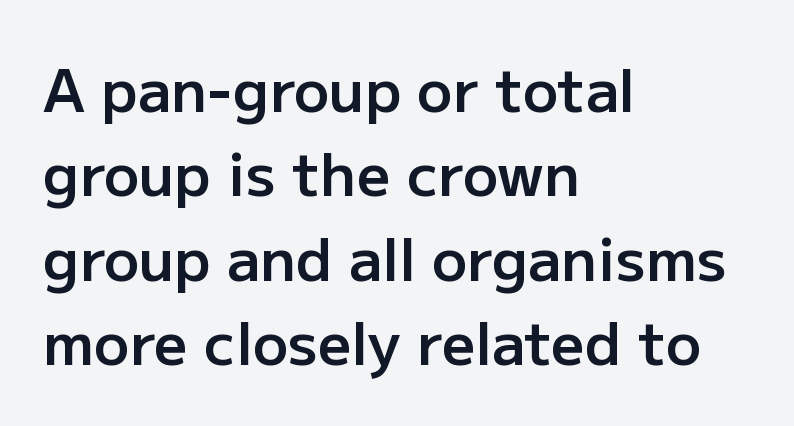
The type is set solid horizontally, with unmodified tracking. Posture: straight, roman, zero tilt. Its strokes are somewhat broadened, the hallmark of semibold type. This sample uses a sans-serif face. The rendering anchors every line to the left-hand side. The glyphs are unaccompanied by any horizontal stroke below them.
